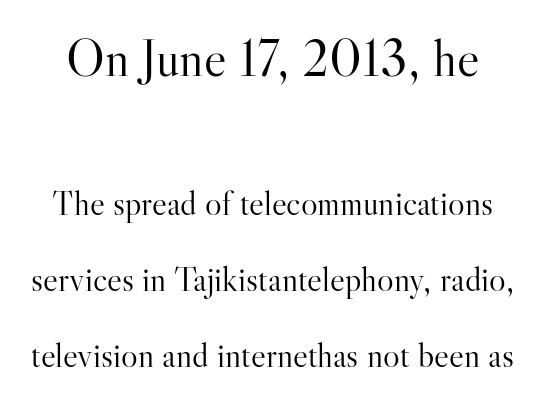
Any mark beneath the type? The region is blank. I'd call this a serif setting — the letters wear small feet. Characters remain perfectly vertical along every line. The strokes are not fattened; the text isn't bold. Whoever set this chose breathing room over compactness in the vertical rhythm. Proportional: the letters do not fall into vertical columns.
